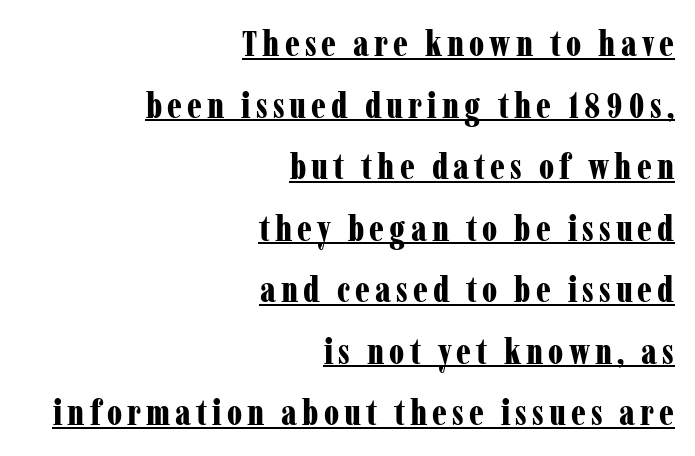
These lines carry a lot of weight — the face is fully bold. Note: serifs present on the glyphs. This sample uses an upright cut, with every glyph sitting square on the baseline. Varying glyph widths throughout — classic text-font behaviour. Glance below the letters and you will spot a drawn line.
